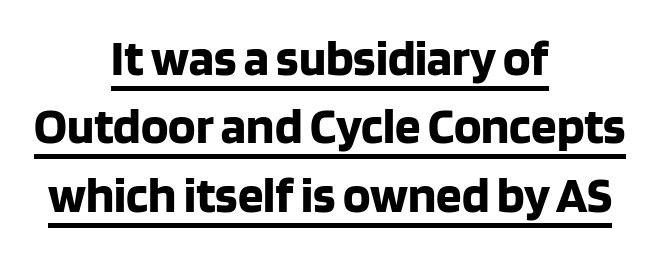
{"serif": "no", "italic": "no", "bold": "yes", "weight": "bold", "width": "normal", "stroke_contrast": "low", "x_height": "large", "monospaced": "no", "underline": "yes", "align": "center", "line_spacing": "normal", "line_spacing_ratio": 1.34, "letter_spacing": "normal", "letter_spacing_em": 0.0, "glyph_px": 51}
